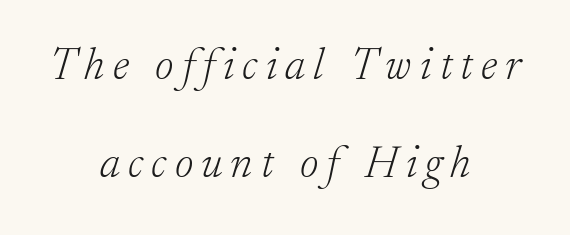
Alignment: centered. You could fit nearly another row in the gap between these rows. The zone under the glyphs is completely vacant. Weight: regular or lighter. Varying glyph widths throughout — classic text-font behaviour.
